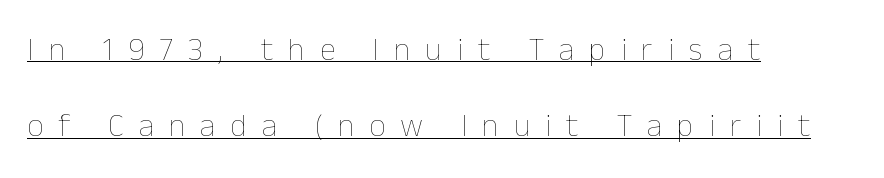
Q: Is the text bold? A: No.
Q: Is the text italic (slanted)? A: No, it is upright.
Q: Is the text underlined? A: Yes.
Q: How is the paragraph aligned? A: Left-aligned.
Q: Is the spacing between letters normal or unusually wide? A: Unusually wide.
Q: Is the spacing between lines tight, normal or loose? A: Loose.
Q: Width (condensed, normal, or wide)? A: Normal.
Q: Stroke contrast? A: Low.
Q: x-height? A: Medium.
Q: Monospaced? A: No.
